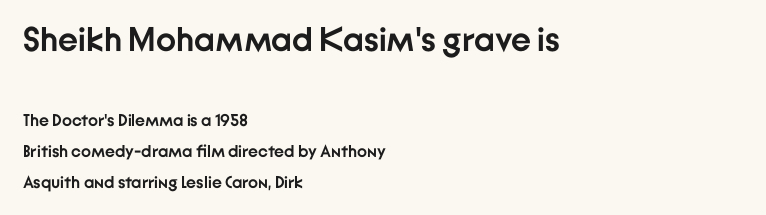
{"serif": "no", "italic": "no", "bold": "yes", "weight": "semibold", "width": "normal", "stroke_contrast": "low", "x_height": "medium", "monospaced": "no", "underline": "no", "align": "left", "line_spacing_ratio": 1.82, "letter_spacing": "normal", "letter_spacing_em": 0.0, "larger_block": "first", "size_ratio": 2.0, "glyph_px": 34}
